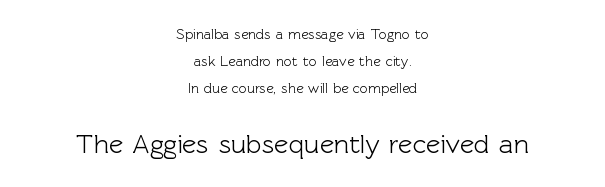
Does the copy run flush right? No — it is centered line by line. Rows of type keep a wide berth in the vertical direction. Size contrast runs from small at the top to large at the bottom. Between one letter and the next there's only the usual sliver of space. Plain, unruled lines of type.
